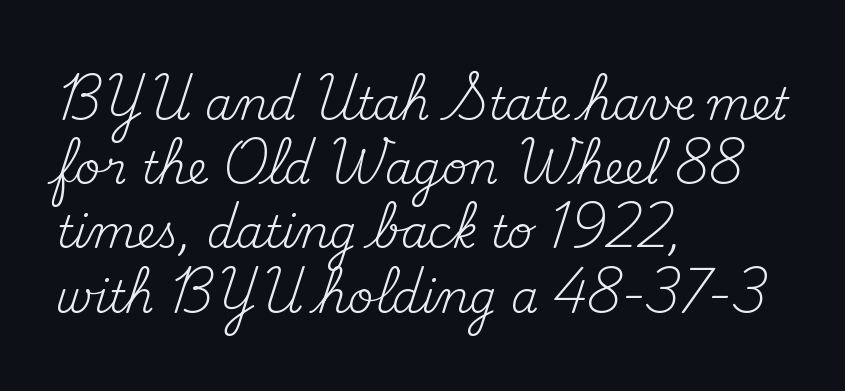
{"serif": "yes", "bold": "no", "weight": "regular", "width": "normal", "stroke_contrast": "medium", "x_height": "small", "monospaced": "no", "underline": "no", "align": "left", "line_spacing": "normal", "line_spacing_ratio": 1.46, "letter_spacing": "normal", "letter_spacing_em": 0.0, "glyph_px": 44}
